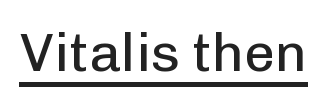
{"serif": "no", "italic": "no", "bold": "no", "weight": "regular", "width": "normal", "stroke_contrast": "low", "x_height": "medium", "monospaced": "no", "underline": "yes", "letter_spacing": "normal", "letter_spacing_em": 0.0, "glyph_px": 54}
